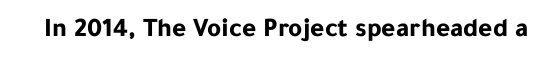
Q: Is the text bold? A: Yes.
Q: Is the text italic (slanted)? A: No, it is upright.
Q: Is the text underlined? A: No.
Q: Is the spacing between letters normal or unusually wide? A: Normal.
